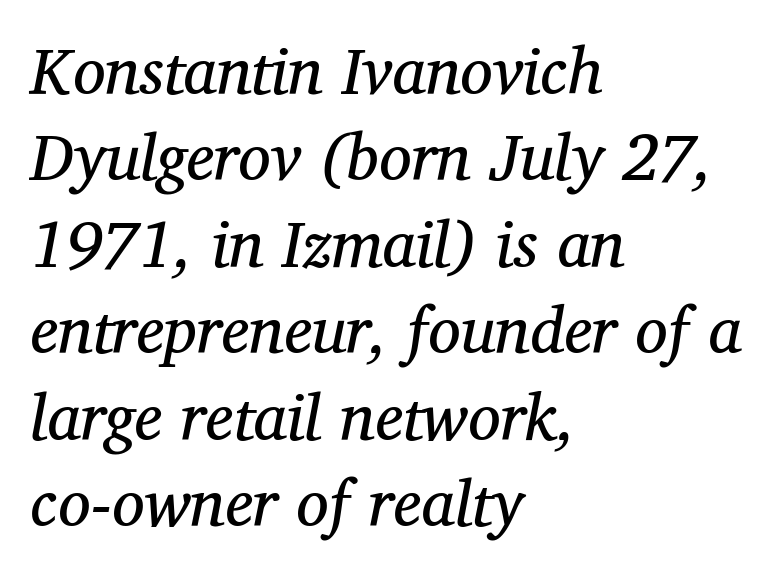
The image shows 65 px regular-weight serif type, italic (leaning right); set left-aligned, normal line spacing (1.33x), normal letter spacing, not underlined; medium stroke contrast and a medium x-height.
